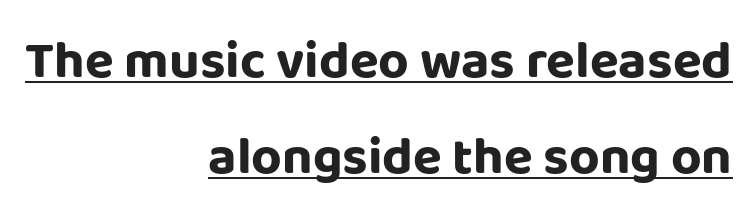
Q: Is the text bold? A: Yes.
Q: Is the text italic (slanted)? A: No, it is upright.
Q: Is the typeface a serif or a sans-serif typeface? A: Sans-serif.
Q: Is the text underlined? A: Yes.
Q: How is the paragraph aligned? A: Right-aligned.
Q: Is the spacing between letters normal or unusually wide? A: Normal.
Q: Width (condensed, normal, or wide)? A: Normal.
Q: Stroke contrast? A: Low.
Q: x-height? A: Large.
Q: Monospaced? A: No.
